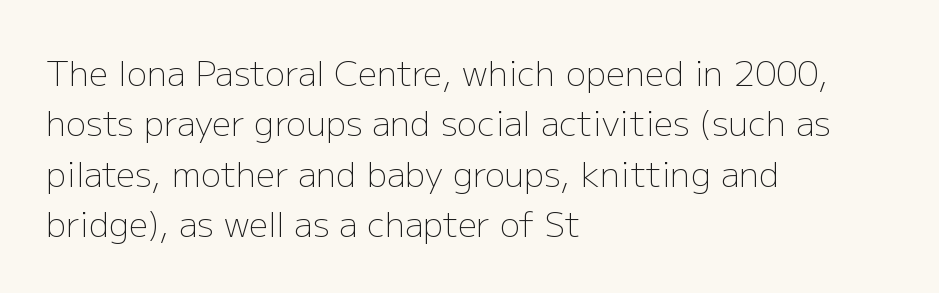
{"serif": "no", "italic": "no", "bold": "no", "weight": "light", "width": "normal", "stroke_contrast": "low", "x_height": "medium", "monospaced": "no", "underline": "no", "align": "left", "line_spacing": "normal", "line_spacing_ratio": 1.48, "letter_spacing": "normal", "letter_spacing_em": 0.0, "glyph_px": 34}
